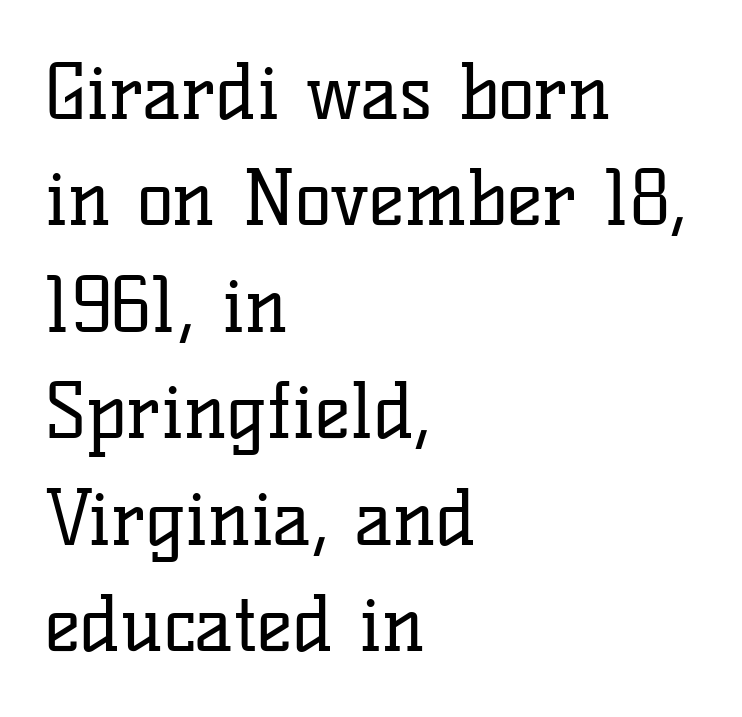
{"serif": "yes", "italic": "no", "bold": "no", "weight": "regular", "width": "normal", "stroke_contrast": "low", "x_height": "medium", "monospaced": "no", "underline": "no", "align": "left", "line_spacing": "normal", "line_spacing_ratio": 1.4, "letter_spacing": "normal", "letter_spacing_em": 0.0, "glyph_px": 76}
